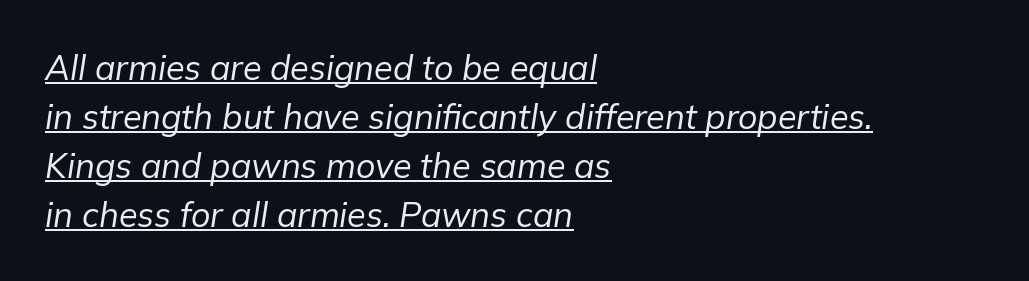
The image shows 34 px regular-weight type, italic (leaning right); set left-aligned, normal line spacing (1.44x), normal letter spacing, underlined; low stroke contrast and a medium x-height.
